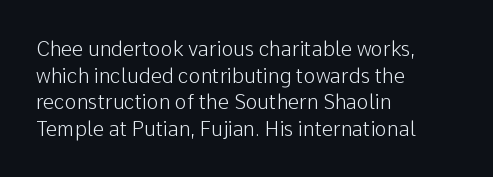
Q: Is the text bold? A: No.
Q: Is the text italic (slanted)? A: No, it is upright.
Q: Is the text underlined? A: No.
Q: How is the paragraph aligned? A: Left-aligned.
Q: Is the spacing between letters normal or unusually wide? A: Normal.
Q: Is the spacing between lines tight, normal or loose? A: Normal.
